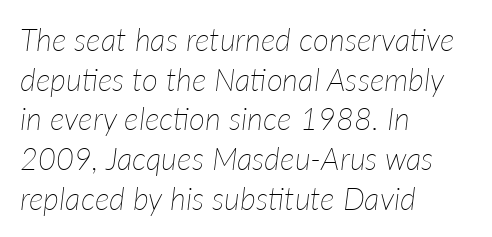
{"italic": "yes", "lean": "right", "slant_degrees": 7, "bold": "no", "weight": "thin", "width": "normal", "stroke_contrast": "low", "x_height": "medium", "monospaced": "no", "underline": "no", "align": "left", "line_spacing": "normal", "line_spacing_ratio": 1.28, "letter_spacing": "normal", "letter_spacing_em": 0.0, "glyph_px": 31}
